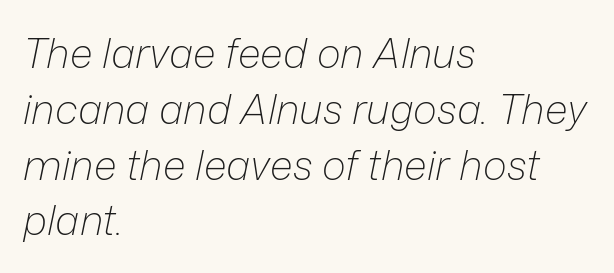
Q: Is the text bold? A: No.
Q: Is the text italic (slanted)? A: Yes, it leans right by about 12 degrees.
Q: Is the text underlined? A: No.
Q: How is the paragraph aligned? A: Left-aligned.
Q: Is the spacing between letters normal or unusually wide? A: Normal.
Q: Is the spacing between lines tight, normal or loose? A: Normal.
Q: Width (condensed, normal, or wide)? A: Normal.
Q: Stroke contrast? A: Low.
Q: x-height? A: Medium.
Q: Monospaced? A: No.
